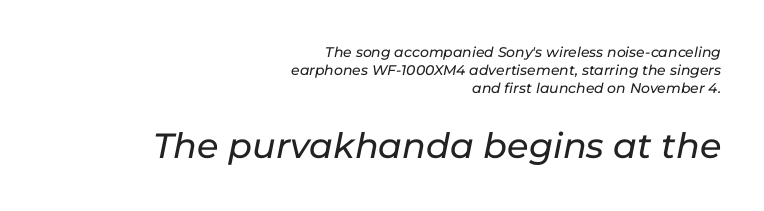
Q: Is the text italic (slanted)? A: Yes, it leans right by about 11 degrees.
Q: Is the text underlined? A: No.
Q: How is the paragraph aligned? A: Right-aligned.
Q: Is the spacing between letters normal or unusually wide? A: Normal.
Q: Is the spacing between lines tight, normal or loose? A: Normal.
Q: Which block of text is set in a larger size, the first (top) or the second (bottom)? A: The second (bottom) one.
Q: Width (condensed, normal, or wide)? A: Normal.
Q: Stroke contrast? A: Low.
Q: x-height? A: Medium.
Q: Monospaced? A: No.
